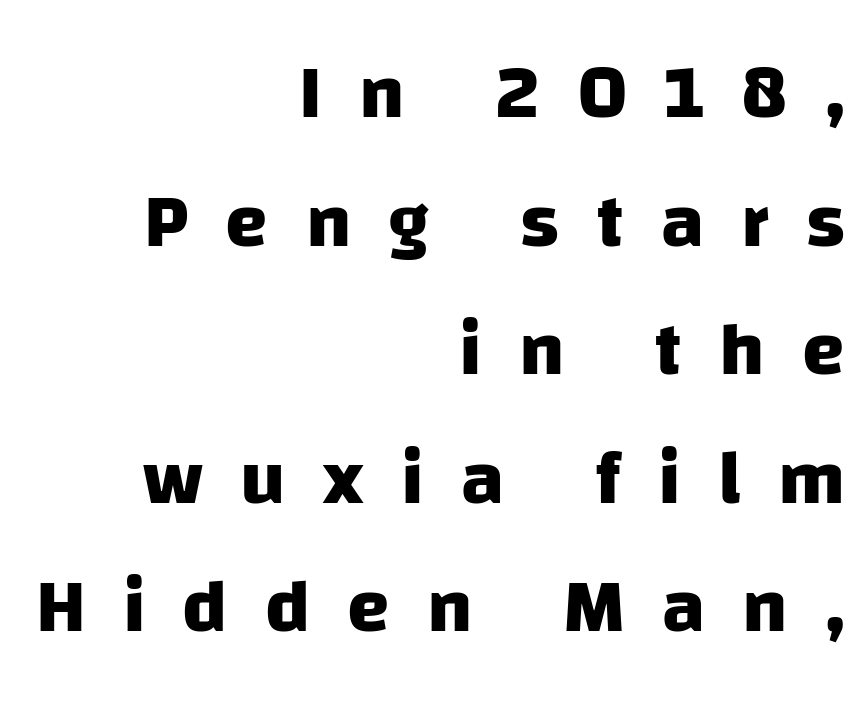
The image shows 77 px heavy sans-serif type; set right-aligned, normal line spacing (1.67x), unusually wide letter spacing (+0.48 em), not underlined; low stroke contrast and a large x-height.
